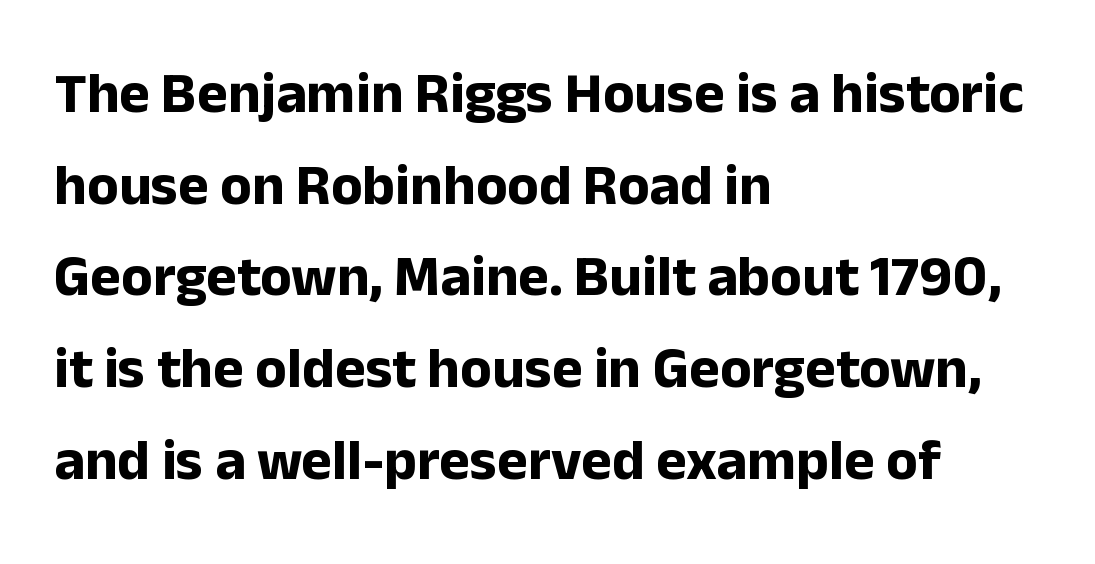
Casual observation: everything's shoved over to the left. Is this a sans? Yes — the strokes have no serifs. Quick note: underline off. A normal amount of white space separates one row of letters from the next. The strokes are fattened all the way to bold. The face used here is proportionally spaced, like ordinary book or web type.
